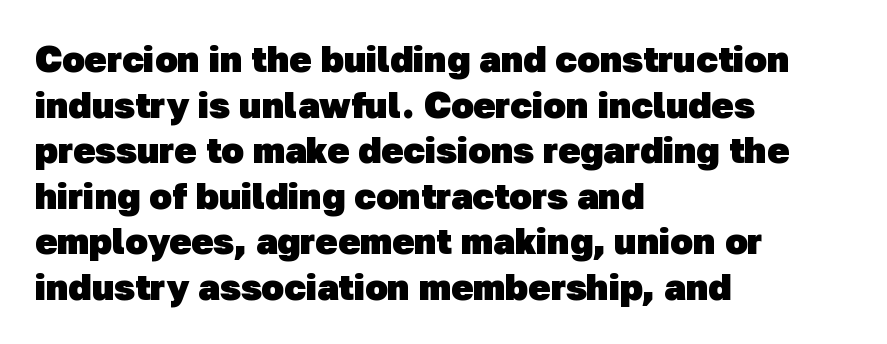
What kind of face is this? One without serifs — a sans. Words appear dense and cohesive because spacing is normal. Every letter is thick-stroked: bold, no question. The paragraph has a hard left edge and a soft right edge. Words float on clear page, feet unadorned.
